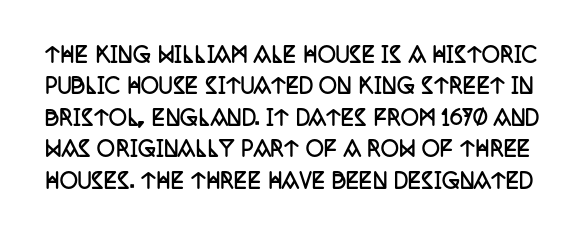
{"italic": "no", "bold": "yes", "underline": "no", "line_spacing": "normal", "line_spacing_ratio": 1.57, "letter_spacing": "normal", "letter_spacing_em": 0.0, "glyph_px": 20}
